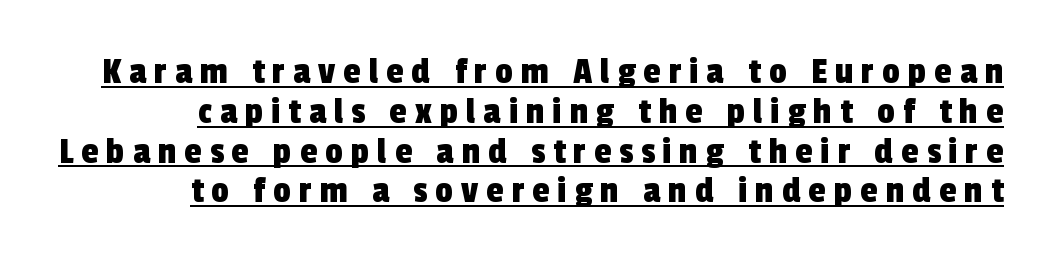
Q: Is the typeface a serif or a sans-serif typeface? A: Sans-serif.
Q: Is the text underlined? A: Yes.
Q: Is the spacing between letters normal or unusually wide? A: Unusually wide.
Q: Is the spacing between lines tight, normal or loose? A: Tight.
Q: Width (condensed, normal, or wide)? A: Condensed.
Q: x-height? A: Medium.
Q: Monospaced? A: No.
